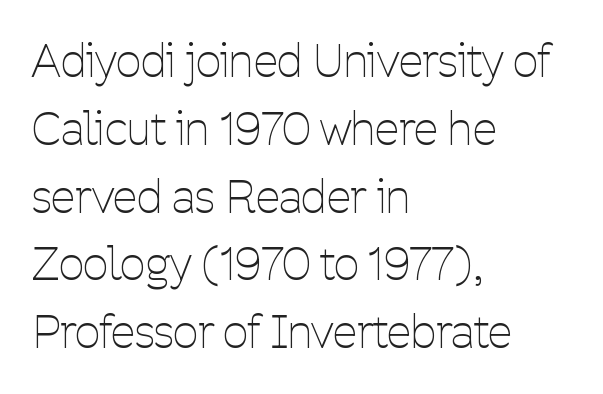
Stroke thickness stays within the range of a standard reading face or lighter. Rendered with straight, roman letterforms. A clean baseline with only descenders dipping below it. Left-aligned paragraph, ragged on the right.
